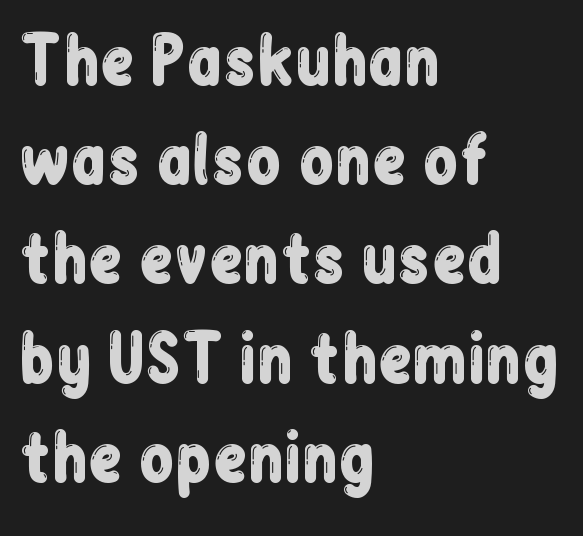
{"serif": "no", "italic": "no", "width": "condensed", "stroke_contrast": "low", "x_height": "medium", "monospaced": "no", "underline": "no", "align": "left", "line_spacing": "normal", "line_spacing_ratio": 1.55, "letter_spacing": "normal", "letter_spacing_em": 0.0, "glyph_px": 64}
